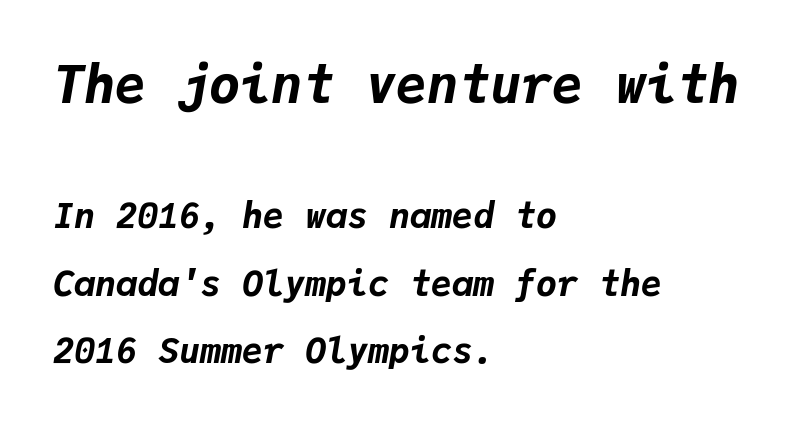
How would I describe the line gaps? Wide and relaxed. Rendered with sloped, italic letterforms. Where is the straight margin? On the left. You could count columns in this text — the font is strictly monospaced. A dark, heavy texture on the line: the type is bold. In this sample the first text group is rendered at the bigger scale.
